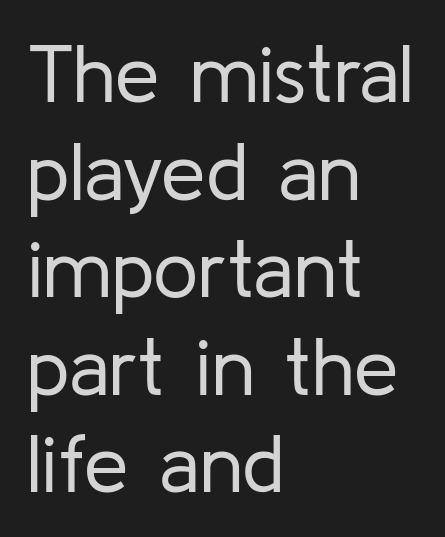
{"serif": "no", "italic": "no", "bold": "no", "weight": "regular", "width": "normal", "stroke_contrast": "low", "x_height": "medium", "monospaced": "no", "underline": "no", "align": "left", "line_spacing_ratio": 1.22, "letter_spacing": "normal", "letter_spacing_em": 0.0, "glyph_px": 80}
